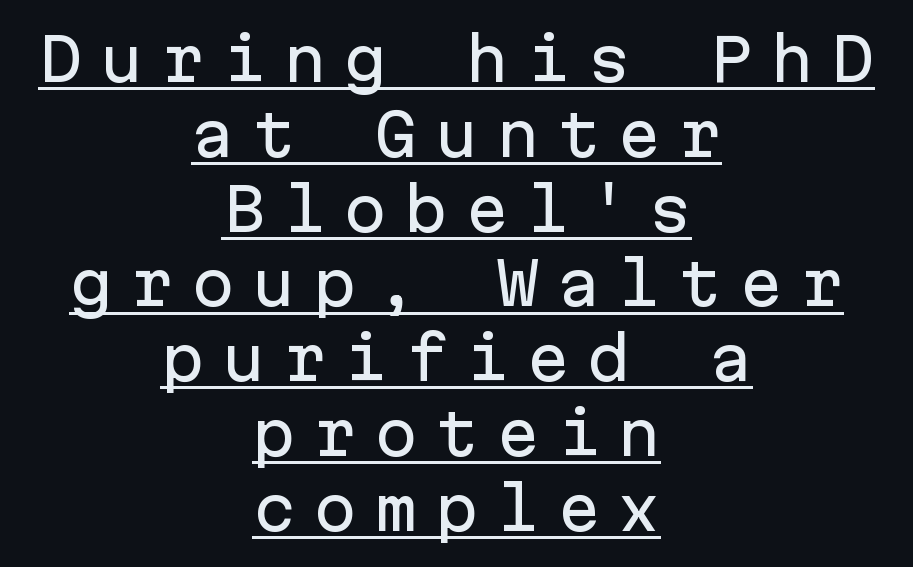
Q: Is the text italic (slanted)? A: No, it is upright.
Q: Is the typeface a serif or a sans-serif typeface? A: Sans-serif.
Q: Is the text underlined? A: Yes.
Q: How is the paragraph aligned? A: Centered.
Q: Is the spacing between letters normal or unusually wide? A: Unusually wide.
Q: Is the spacing between lines tight, normal or loose? A: Normal.
Q: Width (condensed, normal, or wide)? A: Normal.
Q: Stroke contrast? A: Low.
Q: x-height? A: Medium.
Q: Monospaced? A: Yes.
